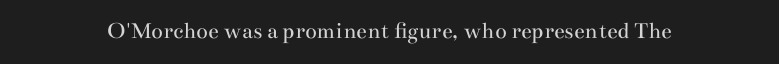
{"italic": "no", "bold": "no", "underline": "no", "letter_spacing": "normal", "letter_spacing_em": 0.0, "glyph_px": 24}
